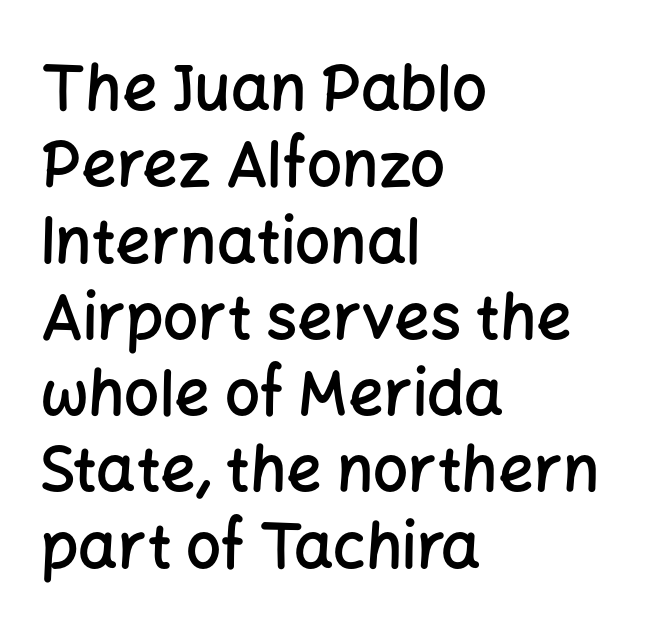
{"serif": "no", "italic": "no", "bold": "semi", "weight": "semibold", "width": "normal", "stroke_contrast": "low", "x_height": "medium", "monospaced": "no", "underline": "no", "align": "left", "line_spacing_ratio": 1.23, "letter_spacing": "normal", "letter_spacing_em": 0.0, "glyph_px": 62}
